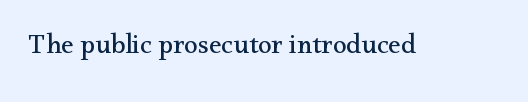
{"serif": "yes", "italic": "no", "bold": "no", "weight": "regular", "width": "normal", "stroke_contrast": "medium", "x_height": "small", "monospaced": "no", "underline": "no", "letter_spacing": "normal", "letter_spacing_em": 0.0, "glyph_px": 28}
